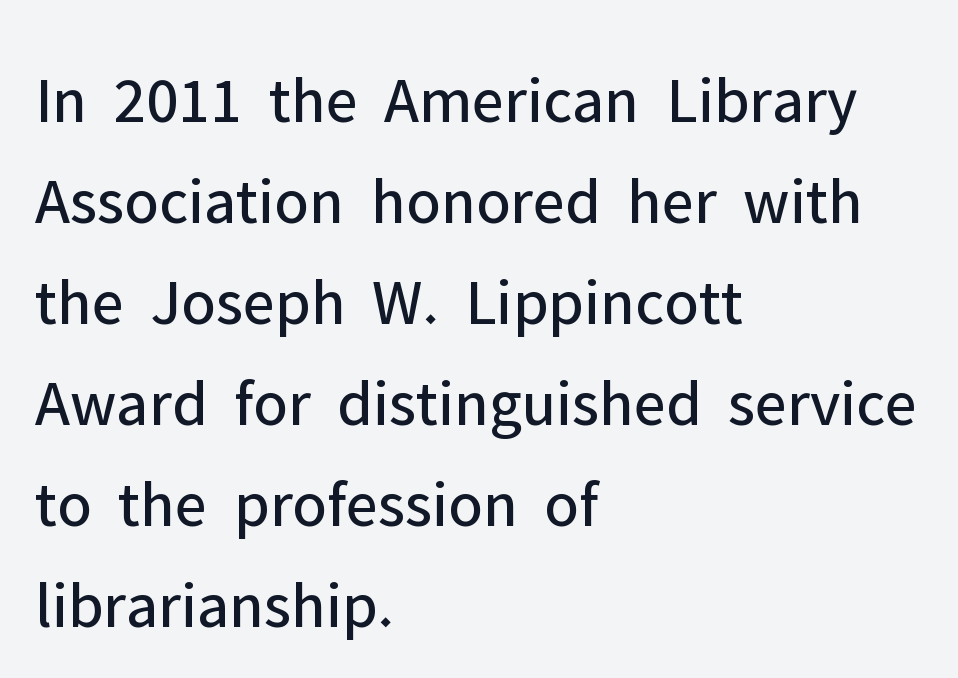
Q: Is the text bold? A: No.
Q: Is the text italic (slanted)? A: No, it is upright.
Q: Is the typeface a serif or a sans-serif typeface? A: Sans-serif.
Q: Is the text underlined? A: No.
Q: How is the paragraph aligned? A: Left-aligned.
Q: Is the spacing between letters normal or unusually wide? A: Normal.
Q: Is the spacing between lines tight, normal or loose? A: Normal.
Q: Width (condensed, normal, or wide)? A: Normal.
Q: Stroke contrast? A: Low.
Q: x-height? A: Medium.
Q: Monospaced? A: No.
